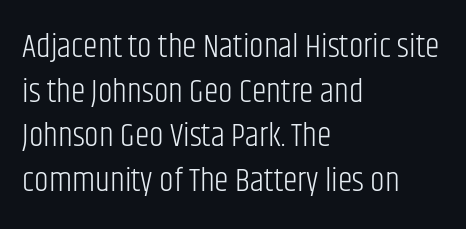
Italic: no, the glyphs are upright roman. Is the block centered? No — it sits flush against the left margin. Just letters on the line, the space beneath them empty. Each letter keeps its own natural width here, so spacing adapts to shape. A light-to-regular cut is what we see here. The type family on display is of the sans-serif kind.
